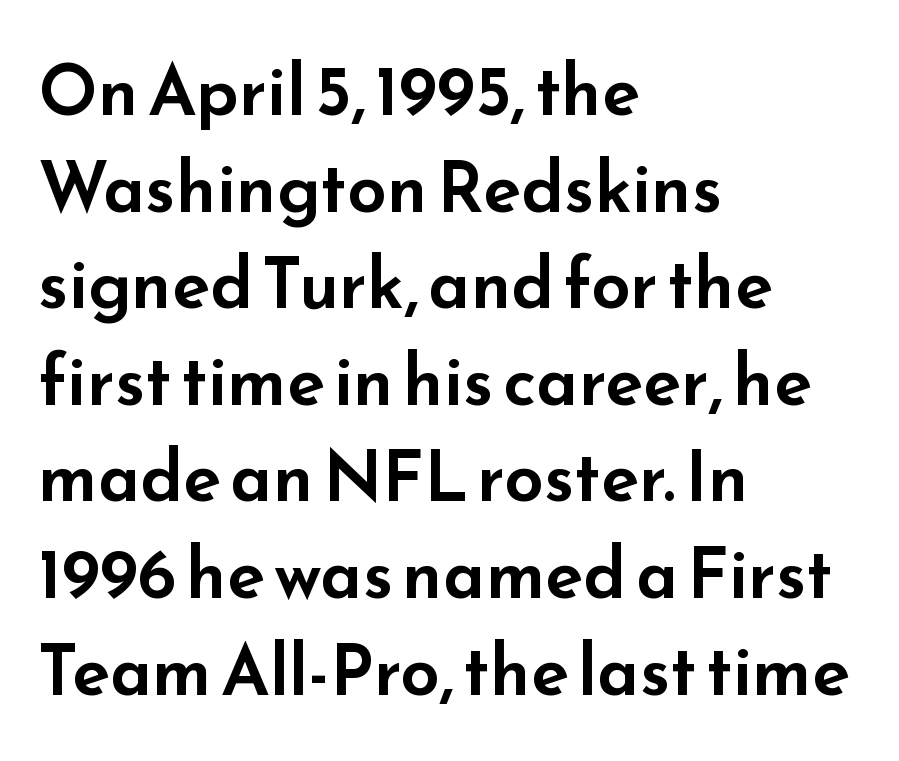
Q: Is the text italic (slanted)? A: No, it is upright.
Q: Is the typeface a serif or a sans-serif typeface? A: Sans-serif.
Q: Is the text underlined? A: No.
Q: How is the paragraph aligned? A: Left-aligned.
Q: Is the spacing between letters normal or unusually wide? A: Normal.
Q: Is the spacing between lines tight, normal or loose? A: Normal.
Q: Width (condensed, normal, or wide)? A: Wide.
Q: Stroke contrast? A: Low.
Q: x-height? A: Small.
Q: Monospaced? A: No.
